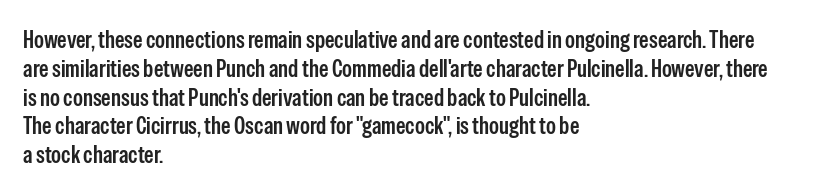
Q: Is the text bold? A: Semi-bold.
Q: Is the text italic (slanted)? A: No, it is upright.
Q: Is the text underlined? A: No.
Q: How is the paragraph aligned? A: Left-aligned.
Q: Is the spacing between letters normal or unusually wide? A: Normal.
